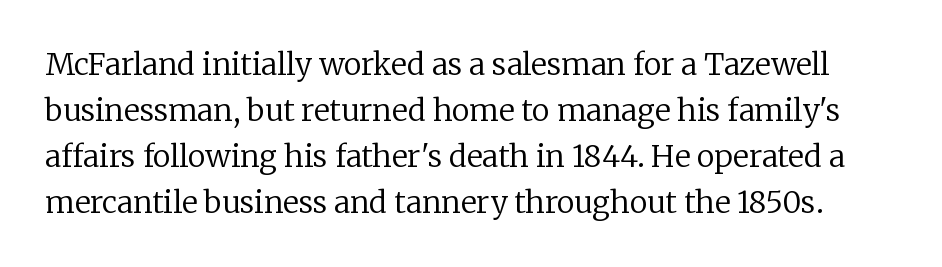
The image shows 30 px regular-weight serif type, upright; set normal line spacing (1.53x), normal letter spacing, not underlined; low stroke contrast and a medium x-height.
